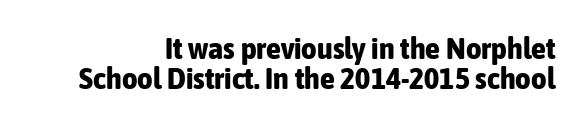
{"serif": "no", "italic": "no", "bold": "yes", "weight": "bold", "width": "condensed", "stroke_contrast": "low", "x_height": "medium", "monospaced": "no", "underline": "no", "align": "right", "line_spacing": "tight", "line_spacing_ratio": 1.01, "letter_spacing": "normal", "letter_spacing_em": 0.0, "glyph_px": 30}
